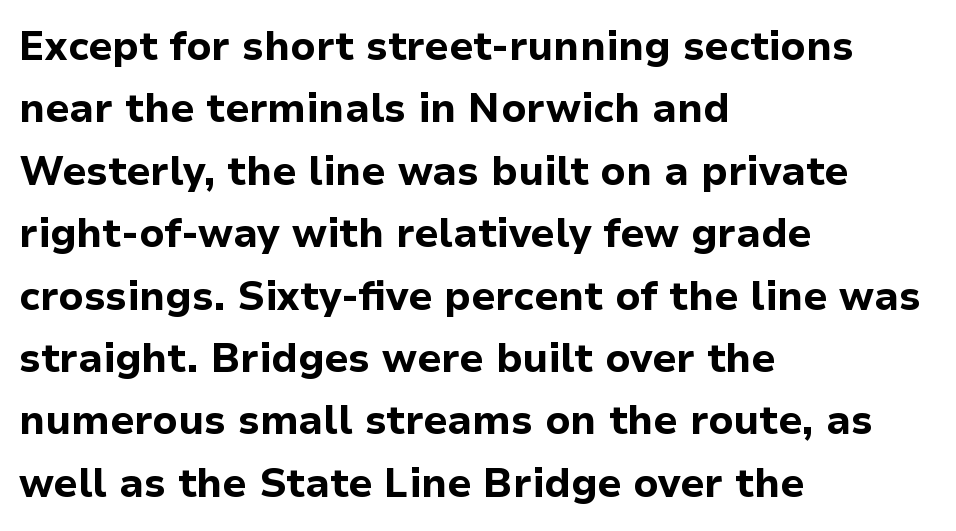
These lines are rendered in a variable-pitch font. You could call the tracking neutral — neither tight nor loose. The typesetting leans heavy: a genuine bold. Line starts are locked; line ends wander. You can tell from the bare stems that sans-serif type was used.
